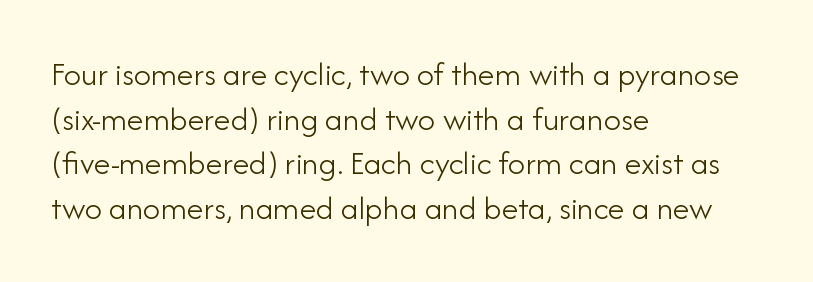
The image shows 34 px light sans-serif type, upright; set left-aligned, normal line spacing (1.31x), normal letter spacing, not underlined; low stroke contrast and a small x-height.
